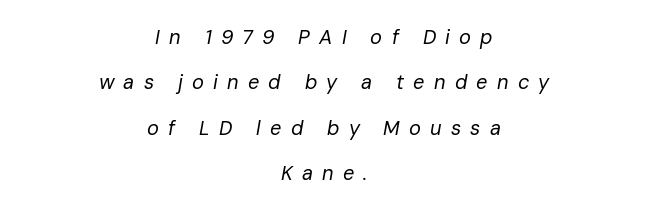
How are the letters spaced? Widely, with obvious added tracking. The rendering applies a slant to the glyphs. The space directly below the letters is spotless. The passage shown is not bold in any degree. Each new line begins a long way beneath the previous one.
